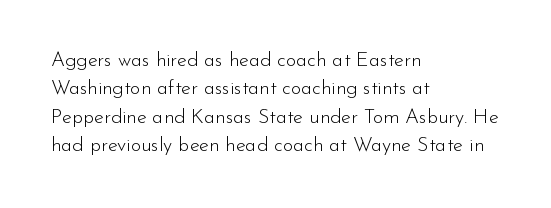
The image shows 20 px text type, upright; set left-aligned, normal line spacing (1.42x), normal letter spacing, not underlined.
